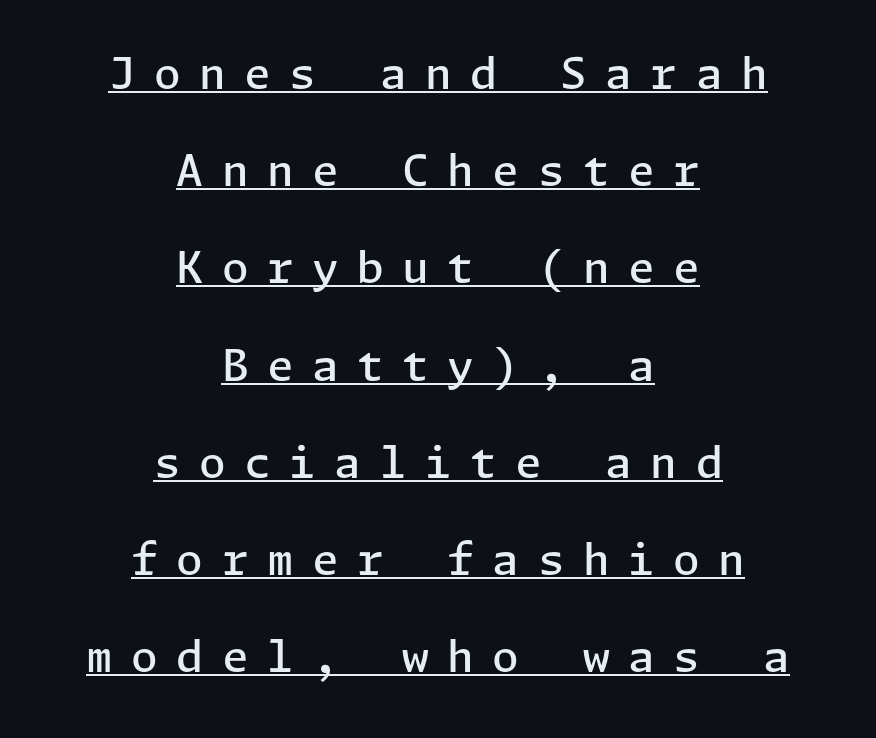
Every stem runs plumb, perpendicular to the baseline. A baseline rule has been typeset under these characters. The passage shown has open, widely tracked lettering throughout. The letters are semibold — heavier than regular but short of a full bold. A sans-serif font was chosen for this passage.
